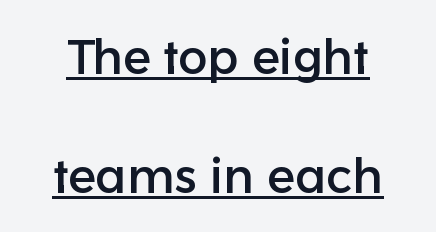
Is there much room between lines? Yes — plenty of vertical air separates them. The passage shown has conventional tracking throughout. Here the designer chose a conventional face with non-uniform glyph widths. Vertical strokes here are truly vertical.
